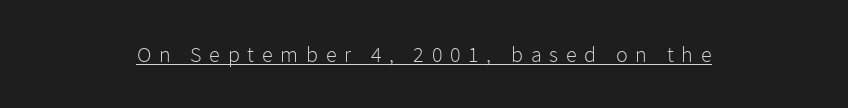
{"italic": "no", "bold": "no", "underline": "yes", "align": "center", "letter_spacing": "wide", "letter_spacing_em": 0.35, "glyph_px": 22}
